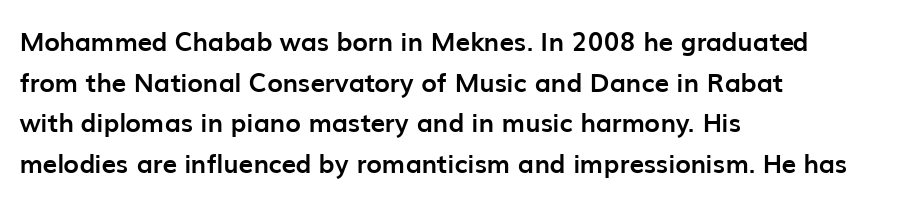
Q: Is the text bold? A: Yes.
Q: Is the text italic (slanted)? A: No, it is upright.
Q: Is the text underlined? A: No.
Q: How is the paragraph aligned? A: Left-aligned.
Q: Is the spacing between letters normal or unusually wide? A: Normal.
Q: Is the spacing between lines tight, normal or loose? A: Normal.
